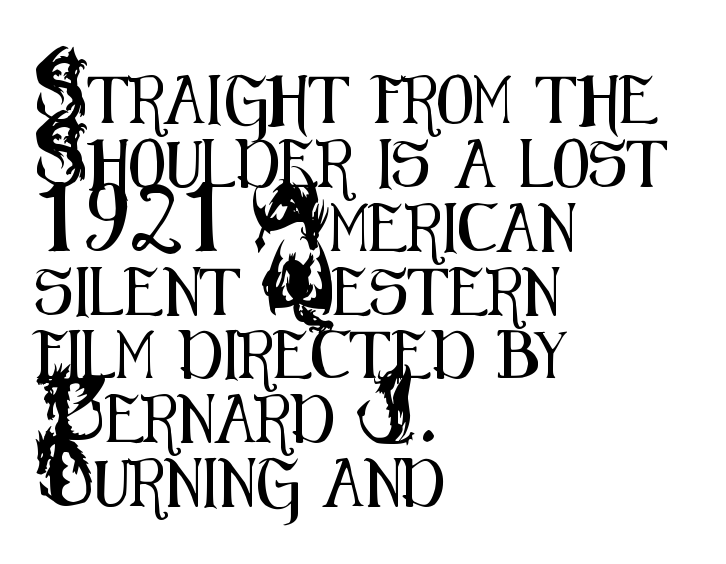
The image shows 48 px condensed sans-serif type, upright; set left-aligned, normal line spacing (1.33x), normal letter spacing, not underlined; medium stroke contrast and a small x-height.
